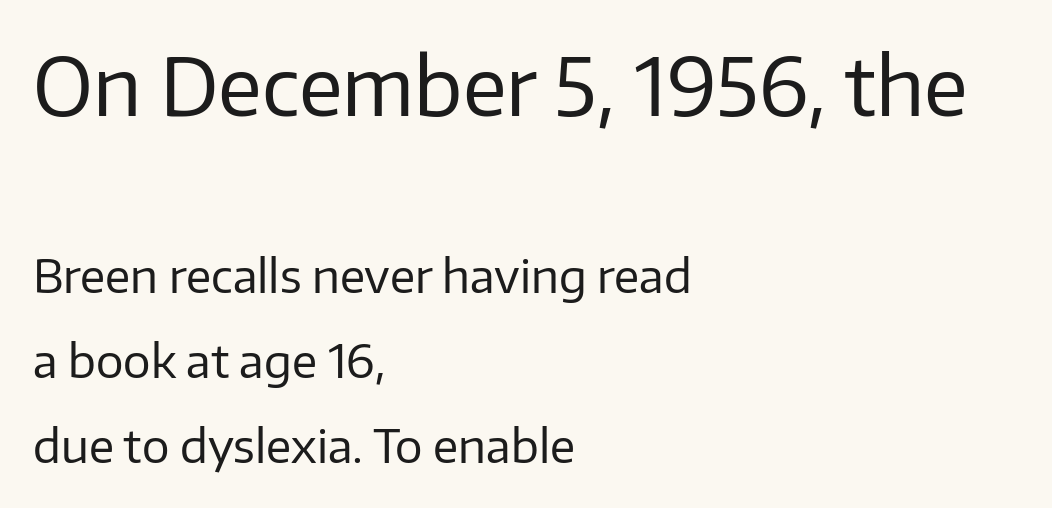
{"serif": "no", "italic": "no", "bold": "no", "weight": "regular", "width": "normal", "stroke_contrast": "low", "x_height": "medium", "monospaced": "no", "underline": "no", "align": "left", "line_spacing_ratio": 1.85, "letter_spacing": "normal", "letter_spacing_em": 0.0, "larger_block": "first", "size_ratio": 1.74, "glyph_px": 80}
